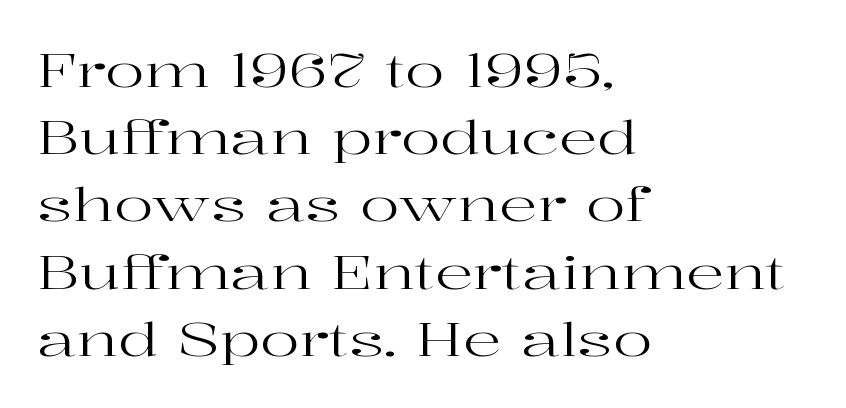
Rows of type keep a routine distance in the vertical direction. The font's upright variant was chosen for this text. A classic flush-left, rag-right setting is used for this passage. The space beneath each line is pristine and unruled.
